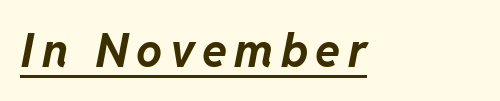
{"italic": "yes", "lean": "right", "slant_degrees": 11, "bold": "yes", "weight": "bold", "width": "normal", "stroke_contrast": "low", "x_height": "medium", "monospaced": "no", "underline": "yes", "glyph_px": 46}
